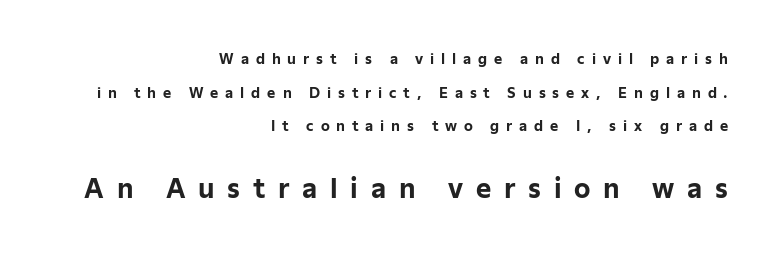
Q: Is the text bold? A: Yes.
Q: Is the text italic (slanted)? A: No, it is upright.
Q: Is the text underlined? A: No.
Q: How is the paragraph aligned? A: Right-aligned.
Q: Is the spacing between letters normal or unusually wide? A: Unusually wide.
Q: Is the spacing between lines tight, normal or loose? A: Loose.
Q: Which block of text is set in a larger size, the first (top) or the second (bottom)? A: The second (bottom) one.
